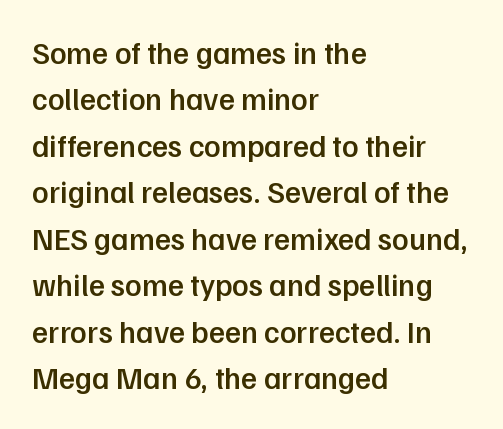
Here the designer chose a conventional face with non-uniform glyph widths. The passage is arranged the way most books set body copy — flush left. Nobody drew a line under any word here. A roman cut, with each character standing at attention.
